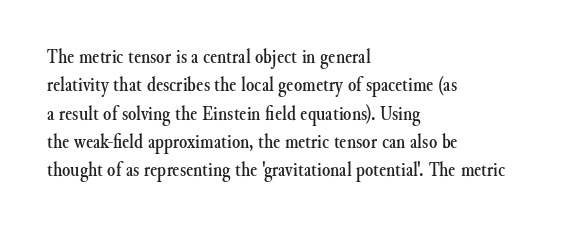
The image shows 21 px text type, upright; set left-aligned, normal line spacing (1.35x), normal letter spacing, not underlined.
